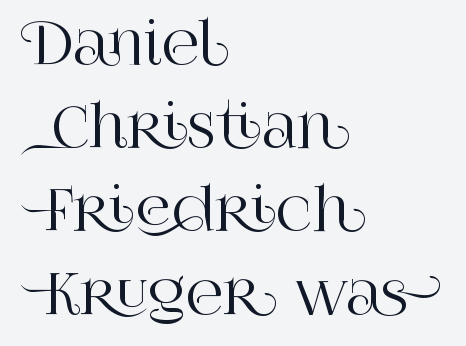
Examine the stroke ends and you'll spot serifs. These lines sit exactly where default settings would place them. Does the lettering tilt? It doesn't — this is upright. A classic flush-left, rag-right setting is used for this passage. No word sits above an underline. The letters advance in unequal steps, a hallmark of proportional type.
